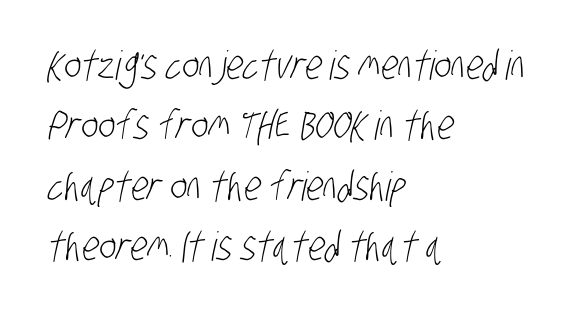
Q: Is the text bold? A: No.
Q: Is the typeface a serif or a sans-serif typeface? A: Sans-serif.
Q: Is the text underlined? A: No.
Q: How is the paragraph aligned? A: Left-aligned.
Q: Is the spacing between letters normal or unusually wide? A: Normal.
Q: Is the spacing between lines tight, normal or loose? A: Normal.
Q: Width (condensed, normal, or wide)? A: Condensed.
Q: Stroke contrast? A: Low.
Q: x-height? A: Large.
Q: Monospaced? A: No.
